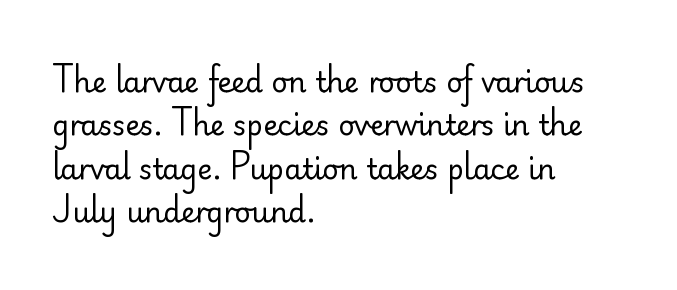
It's the straight-up-and-down kind of type. Stems and bowls with no extra thickness — not bold. Line starts are locked; line ends wander. Regarding leading, the lines here are spaced in the standard way. Letters rest on an invisible, unmarked baseline. Each letter keeps its own natural width here, so spacing adapts to shape.
